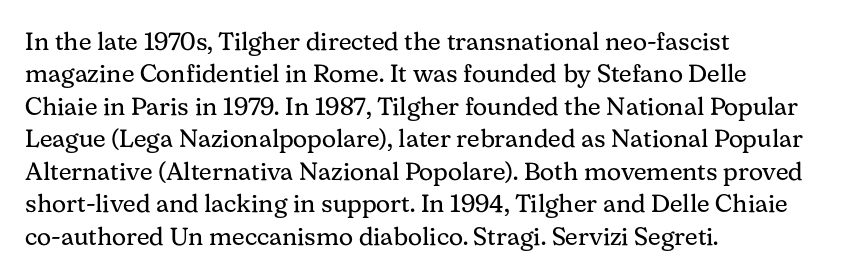
The image shows 25 px text type, upright; set left-aligned, normal line spacing (1.3x), normal letter spacing, not underlined.
